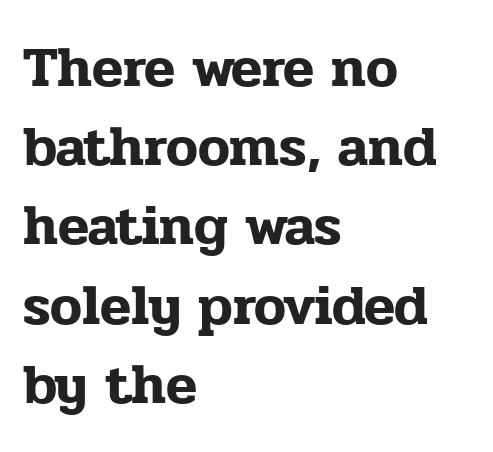
The image shows 57 px serif type, upright; set left-aligned, normal line spacing (1.39x), normal letter spacing, not underlined; low stroke contrast and a medium x-height.
